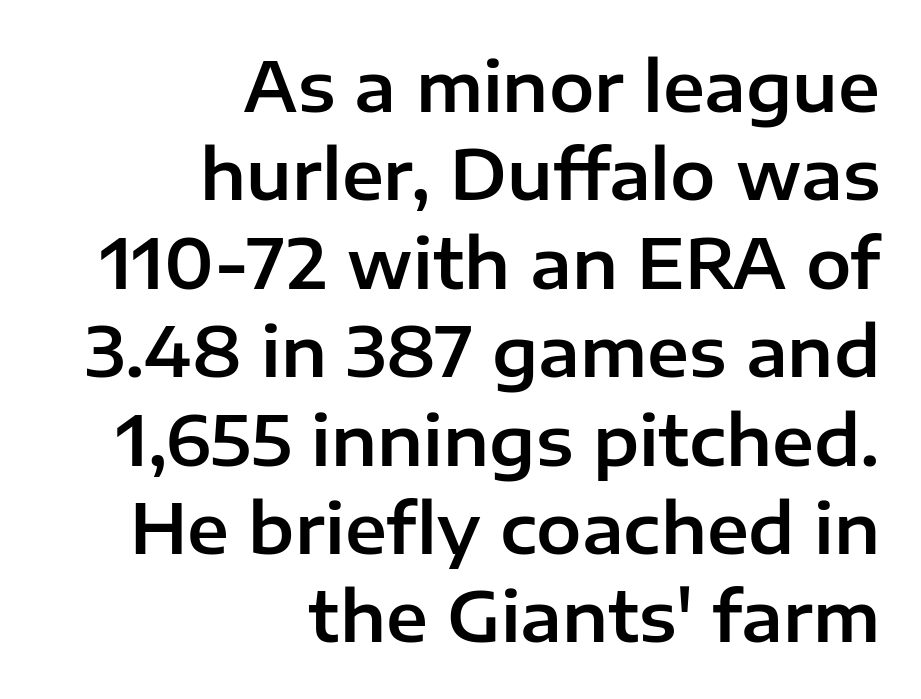
The image shows 68 px sans-serif type, upright; set right-aligned, normal line spacing (1.3x), normal letter spacing, not underlined; low stroke contrast and a medium x-height.
